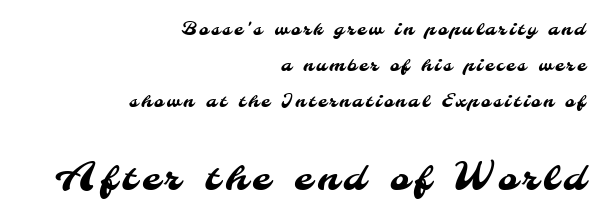
The image shows 37 px sans-serif type; set right-aligned, loose line spacing (2.01x), not underlined; the second (bottom) block is 2.06x larger; medium stroke contrast and a small x-height.
